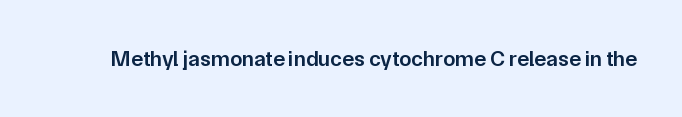
There is no visible air inserted between adjacent glyphs. The characters look somewhat weighty, a semibold short of true bold. Check the space under the baseline: it is left empty. Ascenders rise straight up at ninety degrees.
